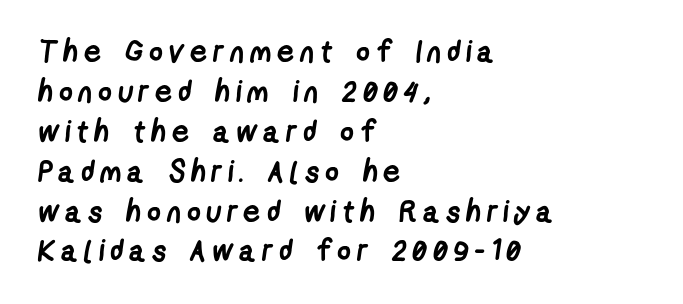
Q: Is the text bold? A: Yes.
Q: Is the typeface a serif or a sans-serif typeface? A: Sans-serif.
Q: Is the text underlined? A: No.
Q: How is the paragraph aligned? A: Left-aligned.
Q: Is the spacing between lines tight, normal or loose? A: Normal.
Q: Width (condensed, normal, or wide)? A: Condensed.
Q: Stroke contrast? A: Low.
Q: x-height? A: Medium.
Q: Monospaced? A: No.
